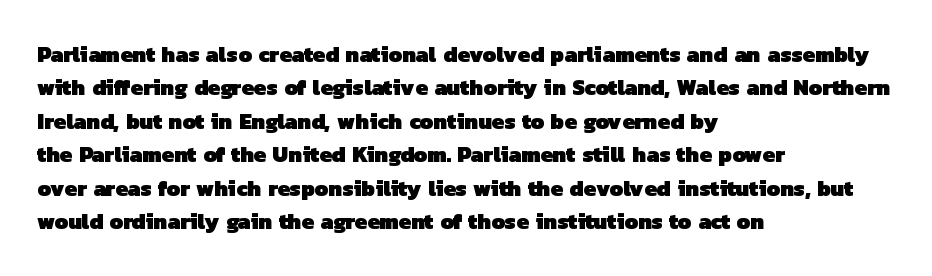
The image shows 22 px bold type; set left-aligned, normal line spacing (1.52x), normal letter spacing, not underlined.
